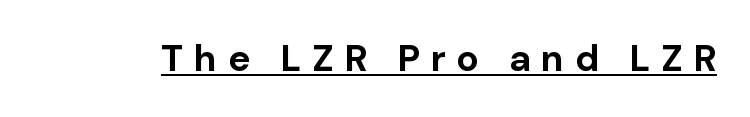
The image shows 37 px bold sans-serif type, upright; set unusually wide letter spacing (+0.29 em), underlined; low stroke contrast and a medium x-height.
